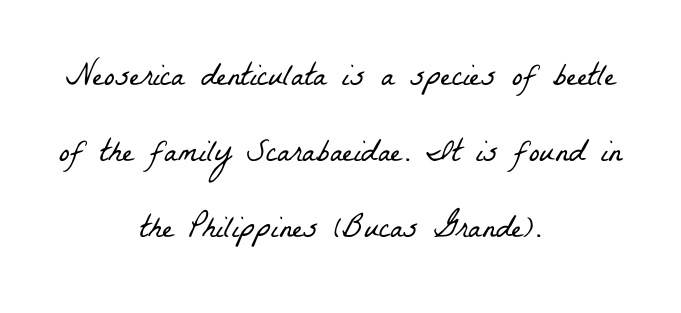
The image shows 32 px light, condensed serif type; set centered, loose line spacing (2.38x), normal letter spacing, not underlined; low stroke contrast and a medium x-height.
